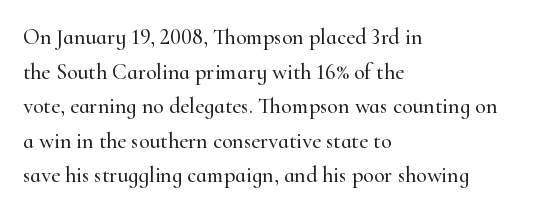
The image shows 22 px text type, upright; set left-aligned, normal line spacing (1.57x), normal letter spacing, not underlined.
